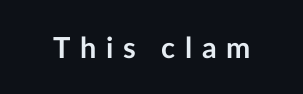
Q: Is the text bold? A: Yes.
Q: Is the text italic (slanted)? A: No, it is upright.
Q: Is the typeface a serif or a sans-serif typeface? A: Sans-serif.
Q: Is the text underlined? A: No.
Q: Is the spacing between letters normal or unusually wide? A: Unusually wide.
Q: Width (condensed, normal, or wide)? A: Normal.
Q: Stroke contrast? A: Low.
Q: x-height? A: Medium.
Q: Monospaced? A: No.
